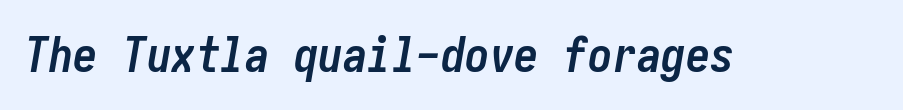
Q: Is the text bold? A: Yes.
Q: Is the text italic (slanted)? A: Yes, it leans right by about 10 degrees.
Q: Is the text underlined? A: No.
Q: Is the spacing between letters normal or unusually wide? A: Normal.
Q: Width (condensed, normal, or wide)? A: Condensed.
Q: Stroke contrast? A: Low.
Q: x-height? A: Medium.
